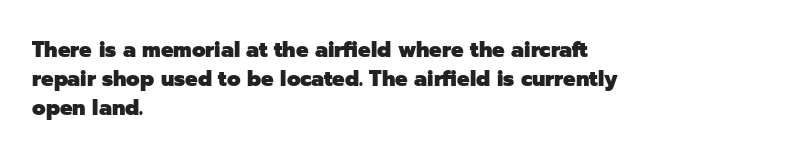
Q: Is the text bold? A: Yes.
Q: Is the text italic (slanted)? A: No, it is upright.
Q: Is the text underlined? A: No.
Q: How is the paragraph aligned? A: Left-aligned.
Q: Is the spacing between letters normal or unusually wide? A: Normal.
Q: Is the spacing between lines tight, normal or loose? A: Normal.
